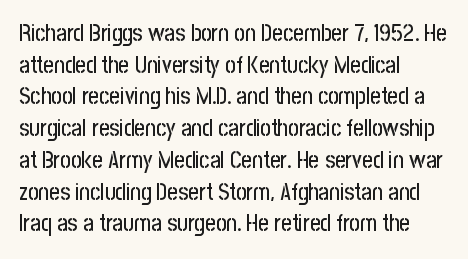
The tracking reads as untouched default to a designer's eye. These lines were composed using upright roman letters. A clean baseline with only descenders dipping below it. The designer left line spacing at the default. The lines are quadded left.
